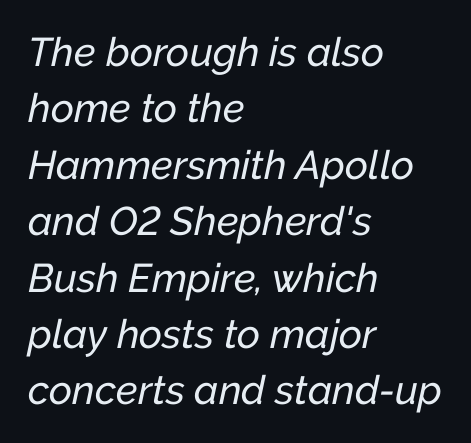
{"italic": "yes", "lean": "right", "slant_degrees": 12, "width": "normal", "stroke_contrast": "low", "x_height": "medium", "monospaced": "no", "underline": "no", "align": "left", "line_spacing": "normal", "line_spacing_ratio": 1.41, "letter_spacing": "normal", "letter_spacing_em": 0.0, "glyph_px": 40}
